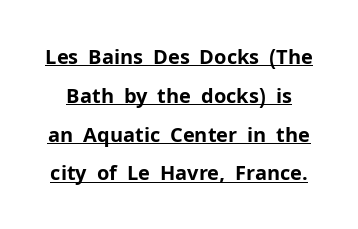
The image shows 20 px bold type, upright; set loose line spacing (1.94x), normal letter spacing, underlined.
